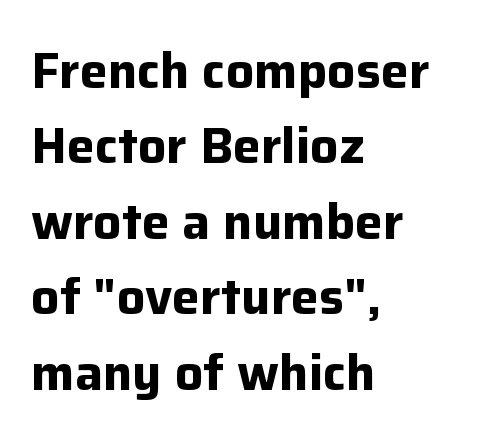
Q: Is the text bold? A: Yes.
Q: Is the text italic (slanted)? A: No, it is upright.
Q: Is the typeface a serif or a sans-serif typeface? A: Sans-serif.
Q: Is the text underlined? A: No.
Q: How is the paragraph aligned? A: Left-aligned.
Q: Is the spacing between letters normal or unusually wide? A: Normal.
Q: Is the spacing between lines tight, normal or loose? A: Normal.
Q: Width (condensed, normal, or wide)? A: Normal.
Q: Stroke contrast? A: Low.
Q: x-height? A: Medium.
Q: Monospaced? A: No.
